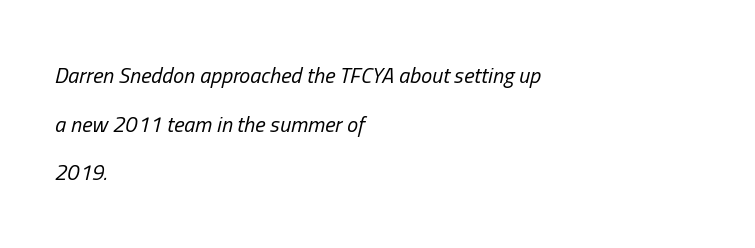
The image shows 22 px text type, italic (leaning right); set left-aligned, loose line spacing (2.21x), normal letter spacing, not underlined.
